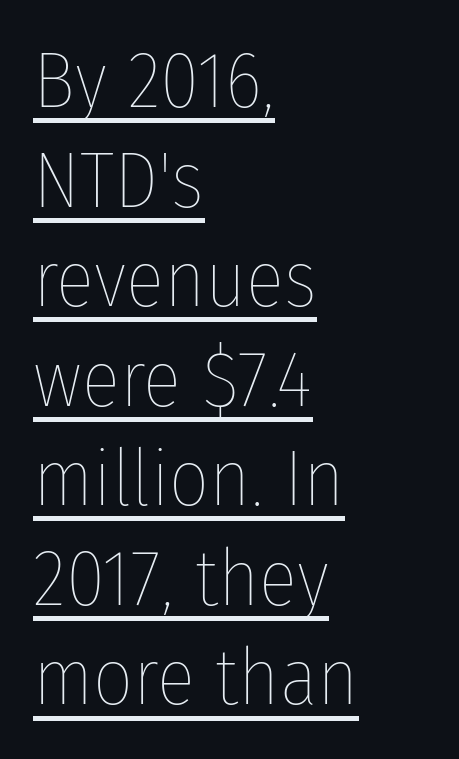
Students, observe the line beneath the letters — that is underlining. Spacing between characters is what you'd get straight out of the box. Is the block centered? No — it sits flush against the left margin. Vertical strokes here are truly vertical.
